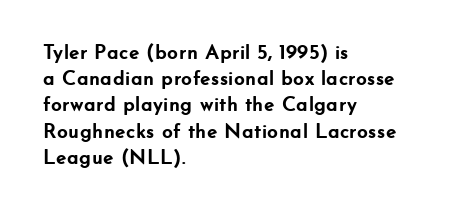
Q: Is the text bold? A: Yes.
Q: Is the text italic (slanted)? A: No, it is upright.
Q: Is the text underlined? A: No.
Q: How is the paragraph aligned? A: Left-aligned.
Q: Is the spacing between letters normal or unusually wide? A: Normal.
Q: Is the spacing between lines tight, normal or loose? A: Normal.
